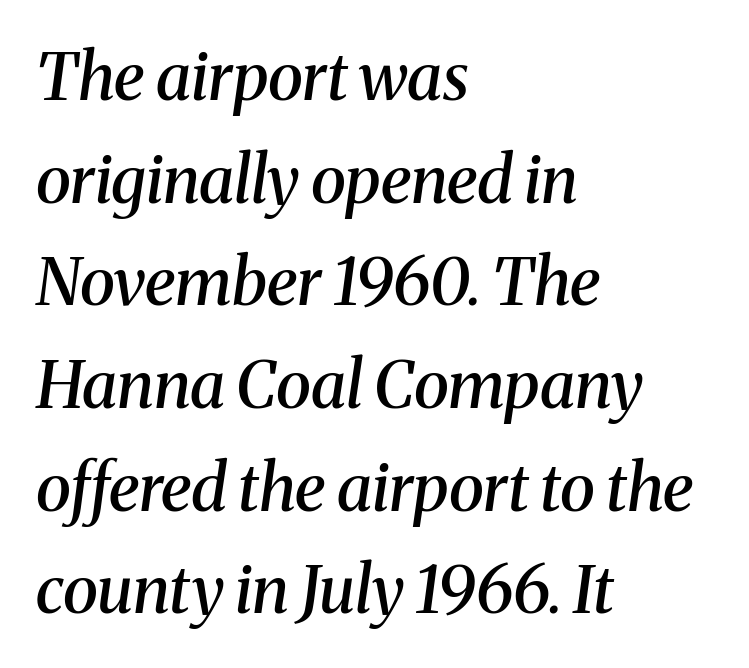
The image shows 65 px semibold serif type, italic (leaning right); set left-aligned, normal line spacing (1.58x), normal letter spacing, not underlined; medium stroke contrast and a medium x-height.
